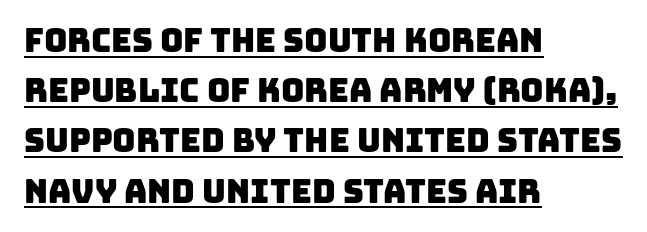
{"serif": "no", "width": "normal", "stroke_contrast": "low", "x_height": "large", "monospaced": "no", "underline": "yes", "align": "left", "line_spacing": "normal", "line_spacing_ratio": 1.57, "letter_spacing": "normal", "letter_spacing_em": 0.0, "glyph_px": 32}
